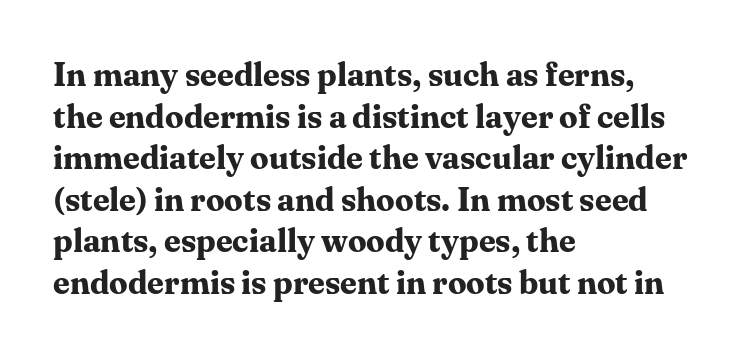
{"serif": "yes", "italic": "no", "bold": "yes", "weight": "bold", "width": "normal", "stroke_contrast": "medium", "x_height": "medium", "monospaced": "no", "underline": "no", "align": "left", "line_spacing": "normal", "line_spacing_ratio": 1.26, "letter_spacing": "normal", "letter_spacing_em": 0.0, "glyph_px": 33}
